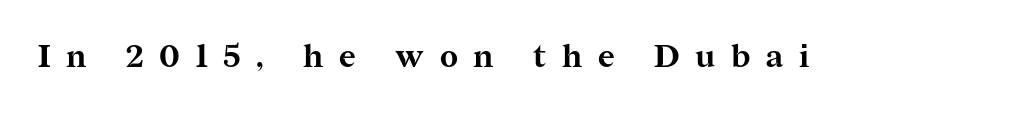
The image shows 32 px bold serif type, upright; set unusually wide letter spacing (+0.49 em), not underlined; medium stroke contrast and a medium x-height.
